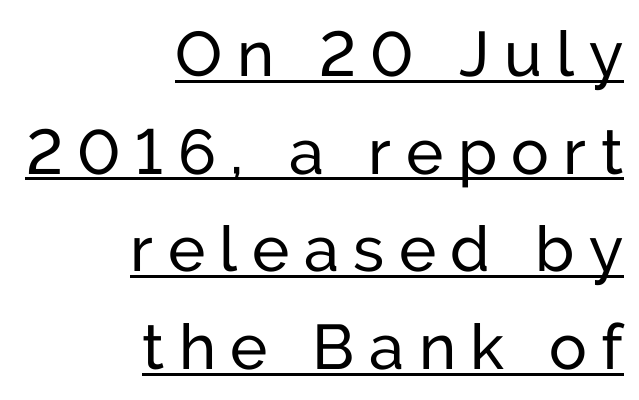
If you measured baseline to baseline, you'd find a middling distance. How are the letters spaced? Widely, with obvious added tracking. Stroke terminals: plain, sans-serif. The compositor pushed each line to the right boundary. Italic? Not at all — the glyphs are vertical.
